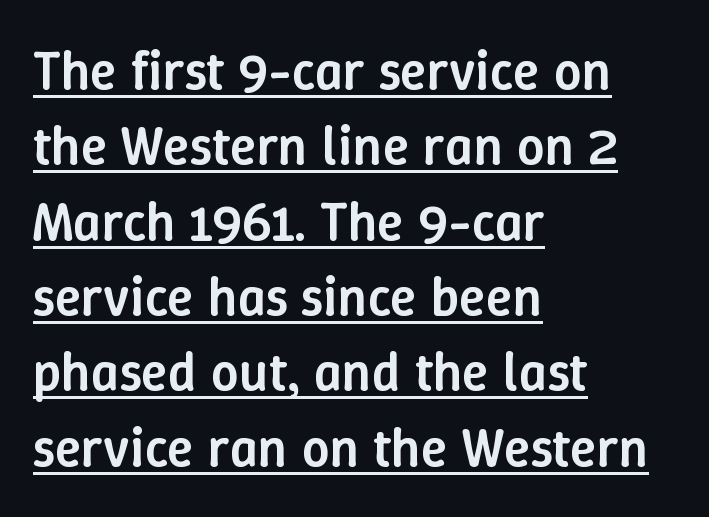
The image shows 55 px semibold type, upright; set left-aligned, normal line spacing (1.37x), normal letter spacing, underlined; low stroke contrast and a medium x-height.
